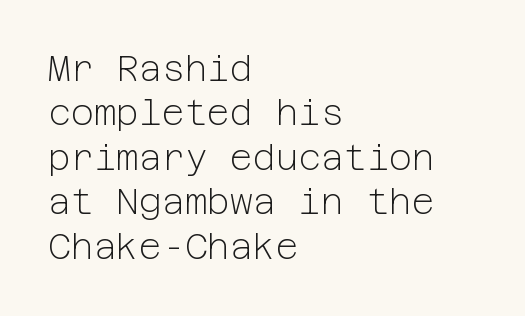
{"serif": "no", "italic": "no", "bold": "no", "weight": "light", "width": "normal", "stroke_contrast": "low", "x_height": "medium", "underline": "no", "align": "left", "line_spacing": "normal", "line_spacing_ratio": 1.27, "letter_spacing": "normal", "letter_spacing_em": 0.0, "glyph_px": 35}
